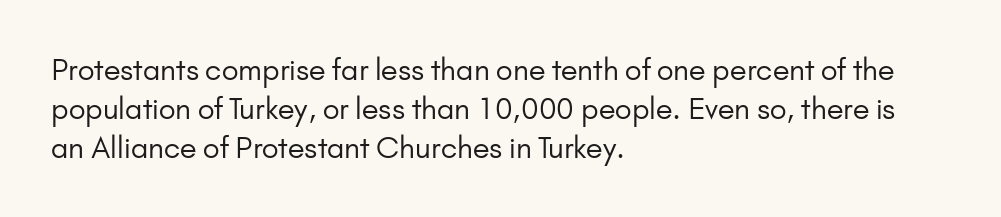
Q: Is the text bold? A: No.
Q: Is the text italic (slanted)? A: No, it is upright.
Q: Is the typeface a serif or a sans-serif typeface? A: Sans-serif.
Q: Is the text underlined? A: No.
Q: How is the paragraph aligned? A: Left-aligned.
Q: Is the spacing between letters normal or unusually wide? A: Normal.
Q: Is the spacing between lines tight, normal or loose? A: Normal.
Q: Width (condensed, normal, or wide)? A: Normal.
Q: Stroke contrast? A: Low.
Q: x-height? A: Small.
Q: Monospaced? A: No.
